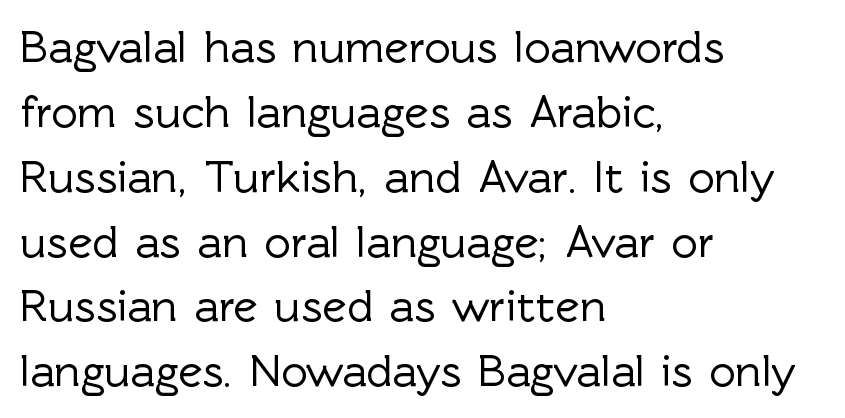
The image shows 46 px sans-serif type, upright; set left-aligned, normal line spacing (1.41x), normal letter spacing, not underlined; a medium x-height.
